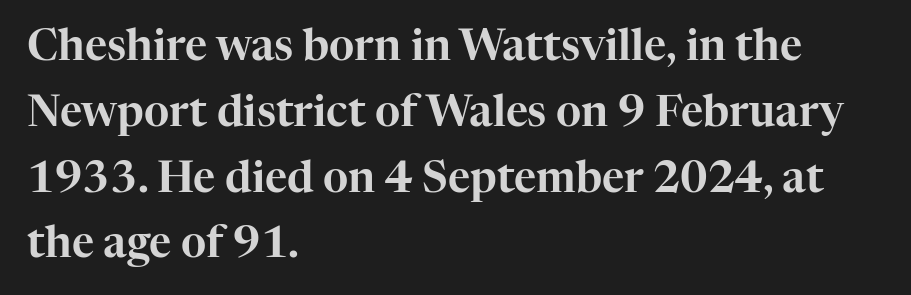
Honestly, the letter spacing is just normal — you wouldn't notice it. The space directly below the letters is spotless. Teacher's note: observe the even left margin — that is flush-left alignment. The font's upright variant was chosen for this text. Serif or sans? Serif — the stroke terminals have little feet. A normal amount of white space separates one row of letters from the next.
